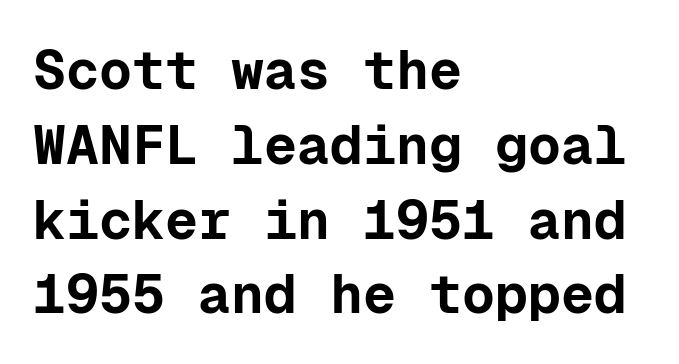
Fixed-width glyphs throughout — classic coding-font behaviour. A sans-serif font was chosen for this passage. In terms of posture, this sample is upright. Compared with an ordinary text face, these strokes are far heavier — a full bold. Regular leading. No extra tracking has been applied to these lines.
